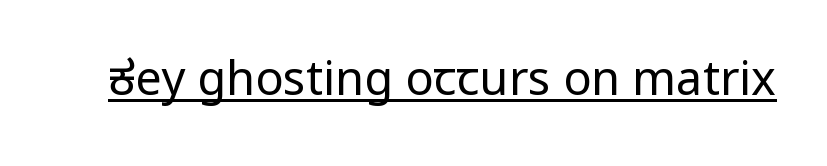
Here the glyphs are tracked normally, forming tight word shapes. Here the designer chose a conventional face with non-uniform glyph widths. This rendering features underlined lettering. Summary of weight: not heavy and not bold. The typeface chosen for these lines omits serifs. The specimen reads as upright at a glance.
